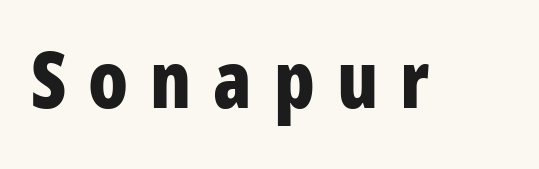
{"serif": "no", "italic": "no", "bold": "yes", "weight": "bold", "width": "condensed", "stroke_contrast": "low", "x_height": "large", "monospaced": "no", "underline": "no", "letter_spacing": "wide", "letter_spacing_em": 0.28, "glyph_px": 78}
